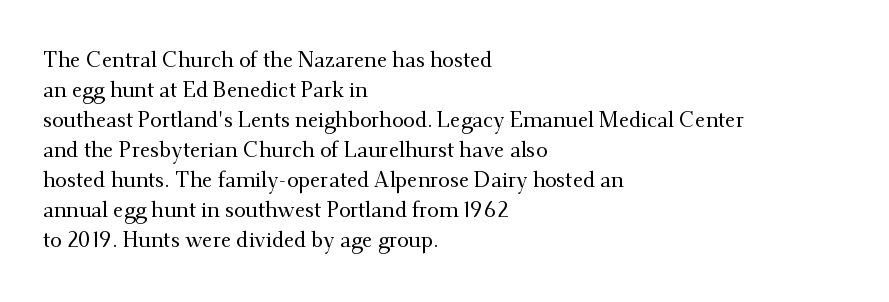
The gaps between neighbouring characters are ordinary and unremarkable. This rendering uses left alignment, leaving the right contour irregular. Horizontal bands of white between lines are of average thickness. The strip under each line holds only bare page. It's the straight-up-and-down kind of type.
